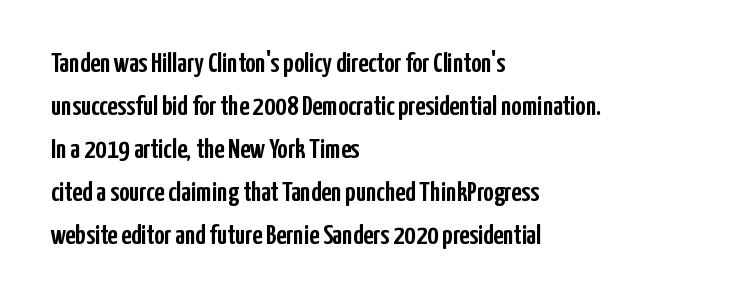
Q: Is the text italic (slanted)? A: No, it is upright.
Q: Is the typeface a serif or a sans-serif typeface? A: Sans-serif.
Q: Is the text underlined? A: No.
Q: How is the paragraph aligned? A: Left-aligned.
Q: Is the spacing between letters normal or unusually wide? A: Normal.
Q: Is the spacing between lines tight, normal or loose? A: Normal.
Q: Width (condensed, normal, or wide)? A: Condensed.
Q: Stroke contrast? A: Low.
Q: x-height? A: Medium.
Q: Monospaced? A: No.
